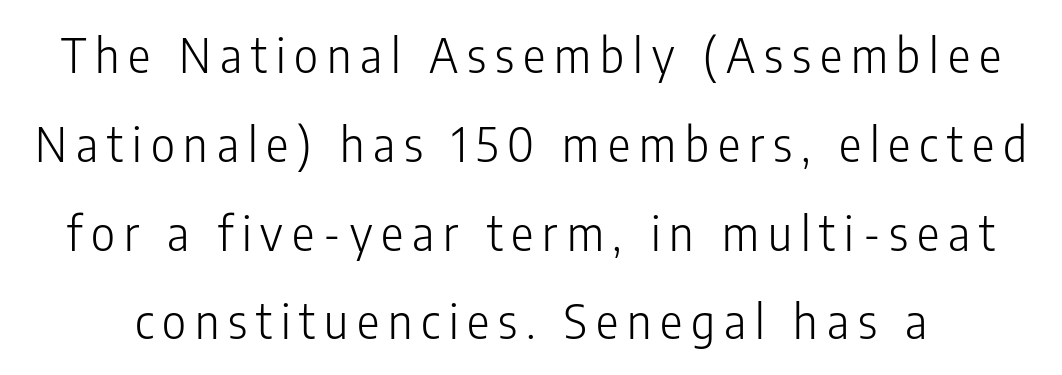
The cut favours lightness, reaching ordinary text weight at its darkest. What kind of face is this? One without serifs — a sans. Spacing verdict: proportional, widths tailored to each character. The type sits square on the baseline with zero lean.
